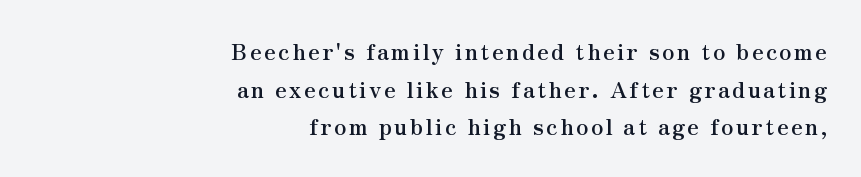
{"italic": "no", "bold": "yes", "underline": "no", "align": "right", "line_spacing_ratio": 1.71, "glyph_px": 22}
